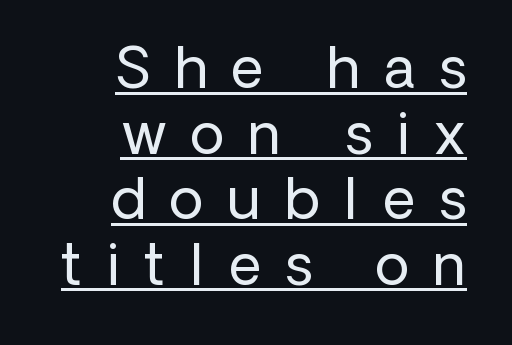
{"serif": "no", "italic": "no", "bold": "no", "weight": "regular", "width": "normal", "stroke_contrast": "low", "x_height": "medium", "monospaced": "no", "underline": "yes", "align": "right", "line_spacing_ratio": 1.17, "letter_spacing": "wide", "letter_spacing_em": 0.44, "glyph_px": 56}
